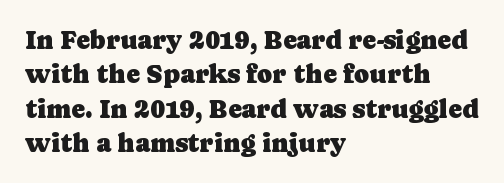
The image shows 26 px text type, upright; set left-aligned, normal line spacing (1.32x), normal letter spacing, not underlined.
